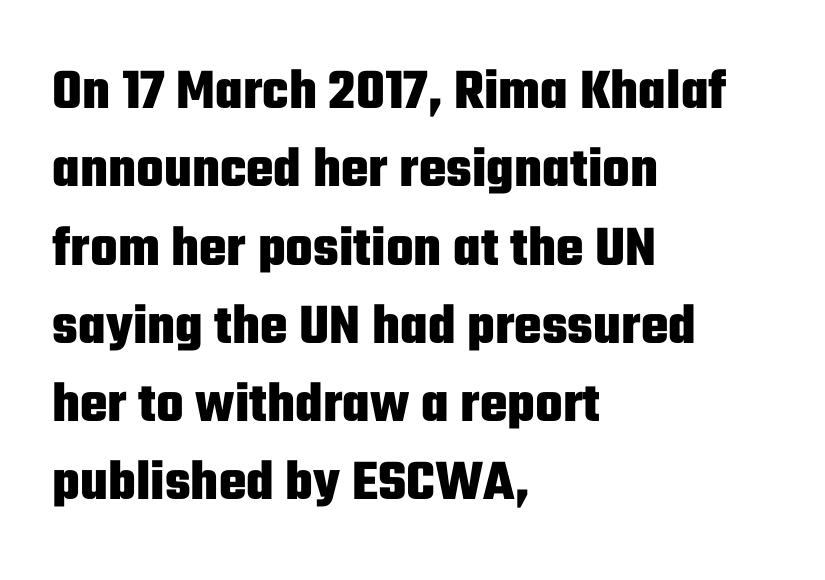
This sample uses an upright cut, with every glyph sitting square on the baseline. The rendering uses natural spacing where letterforms have individual widths. The gaps between neighbouring characters are ordinary and unremarkable. These lines carry a lot of weight — the face is fully bold. Compared with a centered layout, this one pins lines to the left instead.
